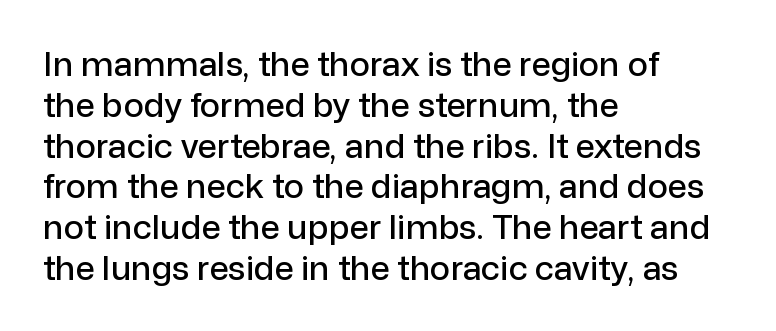
Q: Is the text italic (slanted)? A: No, it is upright.
Q: Is the typeface a serif or a sans-serif typeface? A: Sans-serif.
Q: Is the text underlined? A: No.
Q: How is the paragraph aligned? A: Left-aligned.
Q: Is the spacing between letters normal or unusually wide? A: Normal.
Q: Width (condensed, normal, or wide)? A: Normal.
Q: Stroke contrast? A: Low.
Q: x-height? A: Medium.
Q: Monospaced? A: No.
